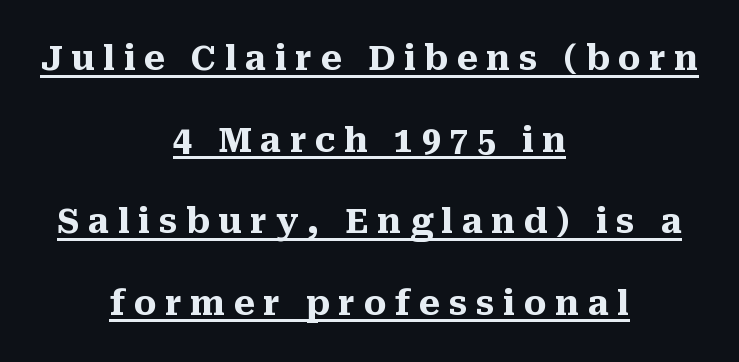
The image shows 34 px heavy serif type, upright; set centered, loose line spacing (2.4x), unusually wide letter spacing (+0.25 em), underlined; medium stroke contrast and a medium x-height.
